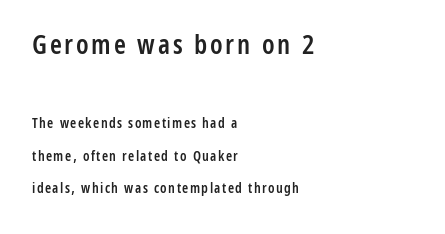
Q: Is the text bold? A: Semi-bold.
Q: Is the text italic (slanted)? A: No, it is upright.
Q: Is the text underlined? A: No.
Q: How is the paragraph aligned? A: Left-aligned.
Q: Is the spacing between lines tight, normal or loose? A: Loose.
Q: Which block of text is set in a larger size, the first (top) or the second (bottom)? A: The first (top) one.
